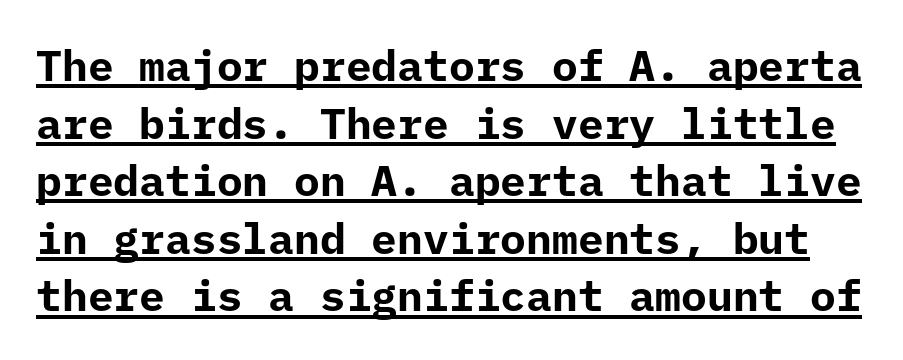
{"serif": "no", "italic": "no", "bold": "yes", "weight": "bold", "width": "normal", "stroke_contrast": "low", "x_height": "medium", "monospaced": "yes", "underline": "yes", "line_spacing": "normal", "line_spacing_ratio": 1.34, "letter_spacing": "normal", "letter_spacing_em": 0.0, "glyph_px": 43}
